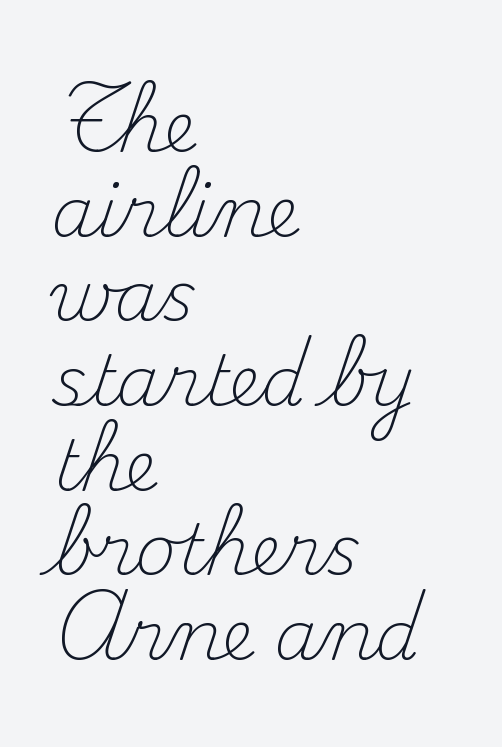
Q: Is the text bold? A: No.
Q: Is the text italic (slanted)? A: Yes.
Q: Is the typeface a serif or a sans-serif typeface? A: Serif.
Q: Is the text underlined? A: No.
Q: How is the paragraph aligned? A: Left-aligned.
Q: Is the spacing between letters normal or unusually wide? A: Normal.
Q: Width (condensed, normal, or wide)? A: Normal.
Q: Stroke contrast? A: Medium.
Q: x-height? A: Small.
Q: Monospaced? A: No.
